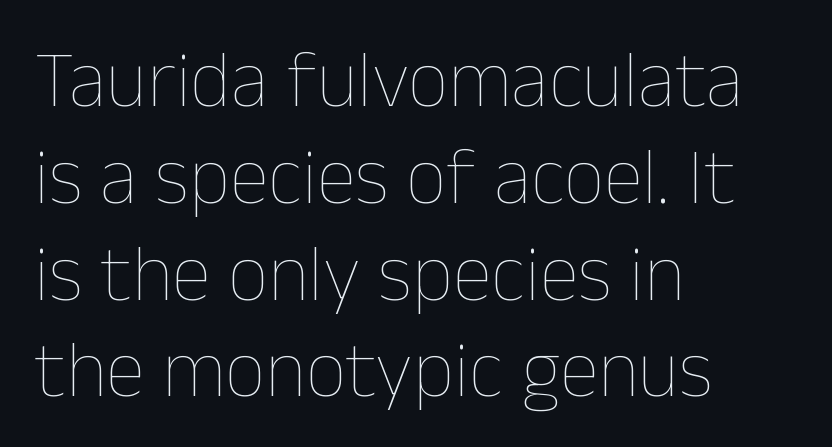
The type is set solid horizontally, with unmodified tracking. The rendering anchors every line to the left-hand side. Nope, not italic — everything's standing straight. Beneath every word, the page is bare. Proportional: the letters do not fall into vertical columns.
